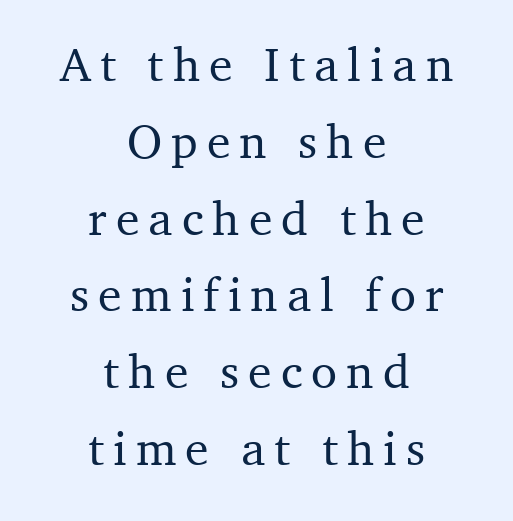
{"serif": "yes", "italic": "no", "width": "normal", "stroke_contrast": "medium", "x_height": "medium", "monospaced": "no", "underline": "no", "align": "center", "line_spacing": "normal", "line_spacing_ratio": 1.6, "glyph_px": 48}
